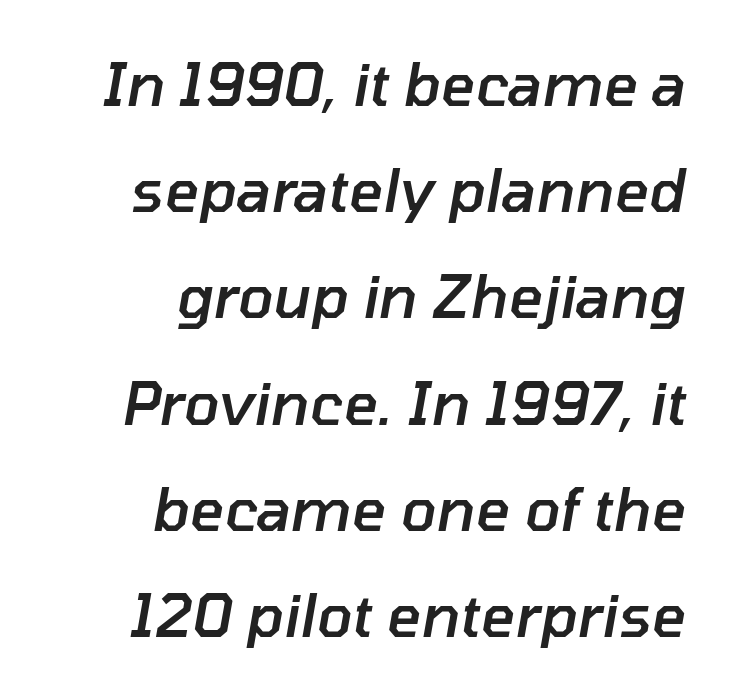
The image shows 59 px semibold type, italic (leaning right); set right-aligned, line spacing 1.8x, normal letter spacing, not underlined; low stroke contrast and a medium x-height.
